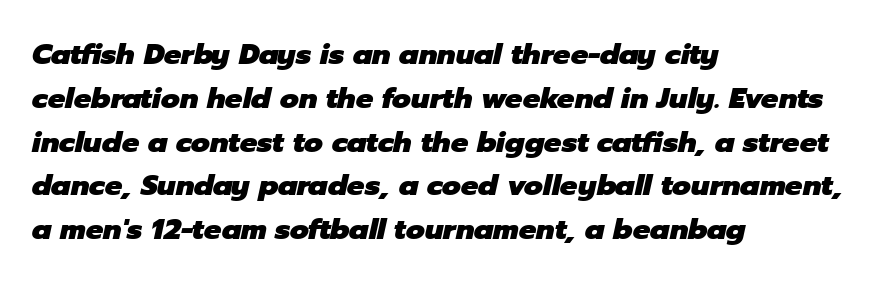
Nothing unusual about the tracking: characters are spaced as the font intends. These lines sit exactly where default settings would place them. Every row of glyphs begins at an identical x-position on the left. The letters advance in unequal steps, a hallmark of proportional type. The letters are slanted; this is an italic face. A bare baseline throughout the passage.
